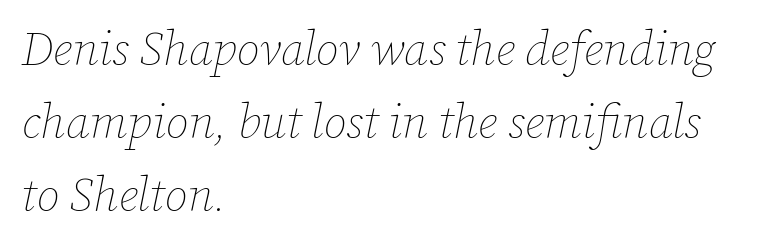
The image shows 47 px thin type, italic (leaning right); set left-aligned, normal line spacing (1.55x), normal letter spacing, not underlined; low stroke contrast and a medium x-height.
